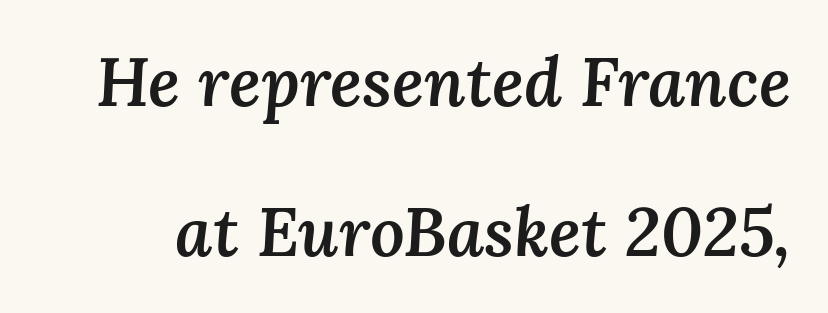
Q: Is the text bold? A: Semi-bold.
Q: Is the text italic (slanted)? A: Yes, it leans right by about 3 degrees.
Q: Is the text underlined? A: No.
Q: Is the spacing between letters normal or unusually wide? A: Normal.
Q: Is the spacing between lines tight, normal or loose? A: Loose.
Q: Width (condensed, normal, or wide)? A: Normal.
Q: Stroke contrast? A: Medium.
Q: x-height? A: Medium.
Q: Monospaced? A: No.
